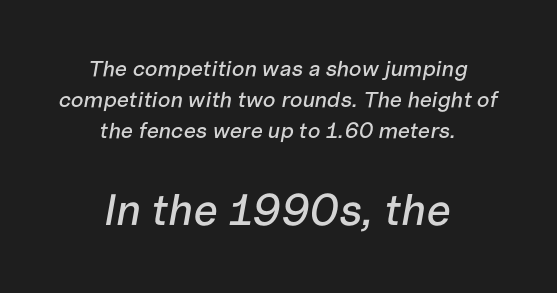
The image shows 44 px text type, italic (leaning right); set centered, normal line spacing (1.41x), normal letter spacing, not underlined; the second (bottom) block is 2.0x larger; low stroke contrast and a medium x-height.
